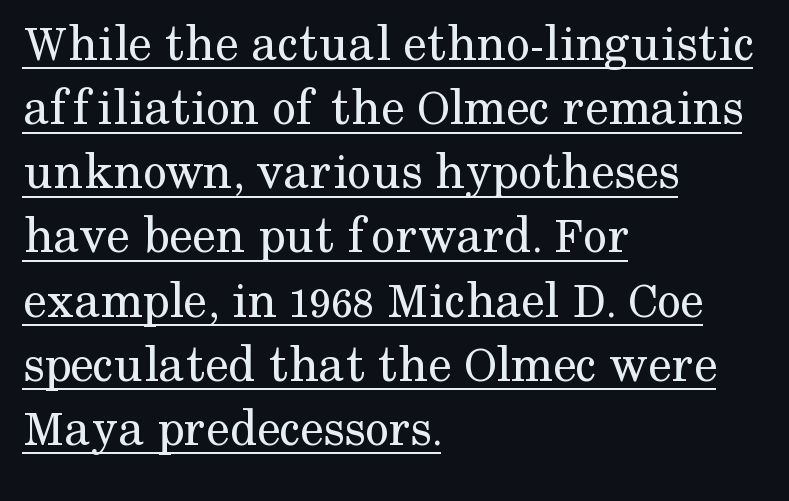
Q: Is the text bold? A: No.
Q: Is the text italic (slanted)? A: No, it is upright.
Q: Is the typeface a serif or a sans-serif typeface? A: Serif.
Q: Is the text underlined? A: Yes.
Q: How is the paragraph aligned? A: Left-aligned.
Q: Is the spacing between letters normal or unusually wide? A: Normal.
Q: Width (condensed, normal, or wide)? A: Normal.
Q: Stroke contrast? A: Medium.
Q: x-height? A: Medium.
Q: Monospaced? A: No.
